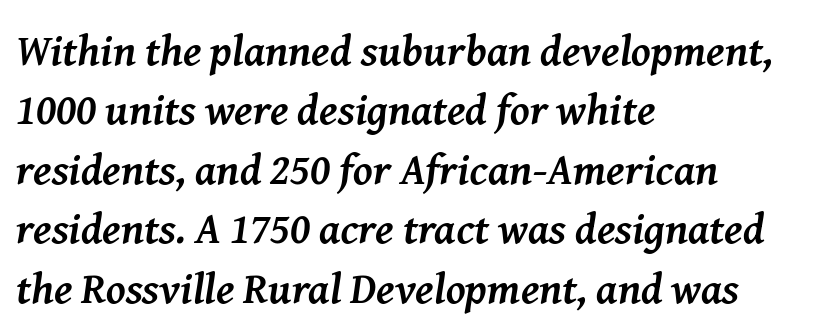
Letterform terminals end in serifs throughout the passage. The specimen reads as italic at a glance. No extra tracking has been applied to these lines. The paragraph shown leans on its left margin. I'd describe the lettering as bold — thick and assertive.
